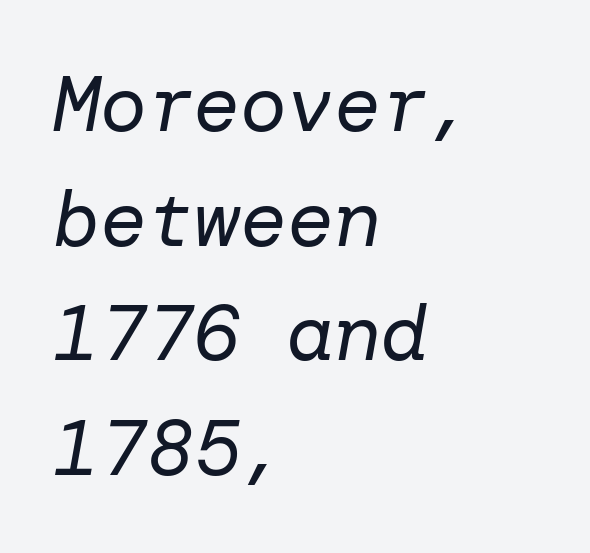
Line starts are locked; line ends wander. Yep, that's italic — everything's leaning. Honestly, there is no underline to notice here at all. These lines sit exactly where default settings would place them. The line texture is even and compact thanks to regular tracking. Is this a heavy cut? Hardly; it is regular or lighter.
